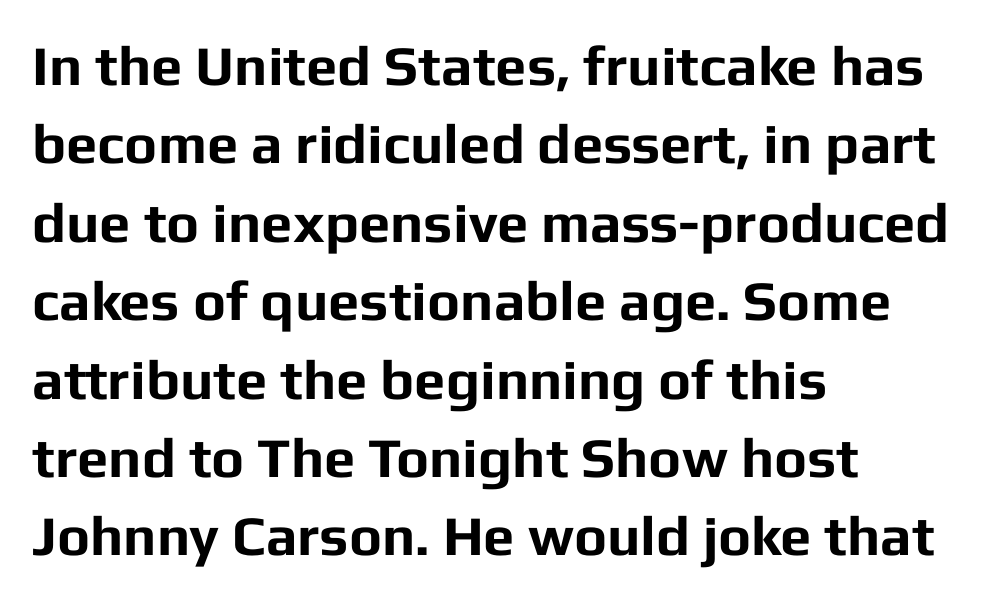
I'd call this a sans setting — the letters go barefoot. Casual observation: everything's shoved over to the left. Italic? Not at all — the glyphs are vertical. Line spacing here is normal. Each word holds together tightly as a unit, with standard inter-letter gaps.
